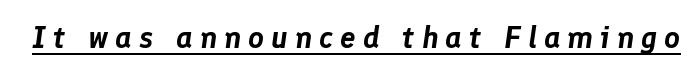
{"italic": "yes", "lean": "right", "slant_degrees": 8, "width": "normal", "stroke_contrast": "low", "x_height": "medium", "monospaced": "no", "underline": "yes", "letter_spacing": "wide", "letter_spacing_em": 0.22, "glyph_px": 31}
